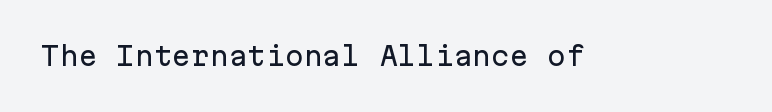
Q: Is the text italic (slanted)? A: No, it is upright.
Q: Is the text underlined? A: No.
Q: Is the spacing between letters normal or unusually wide? A: Normal.
